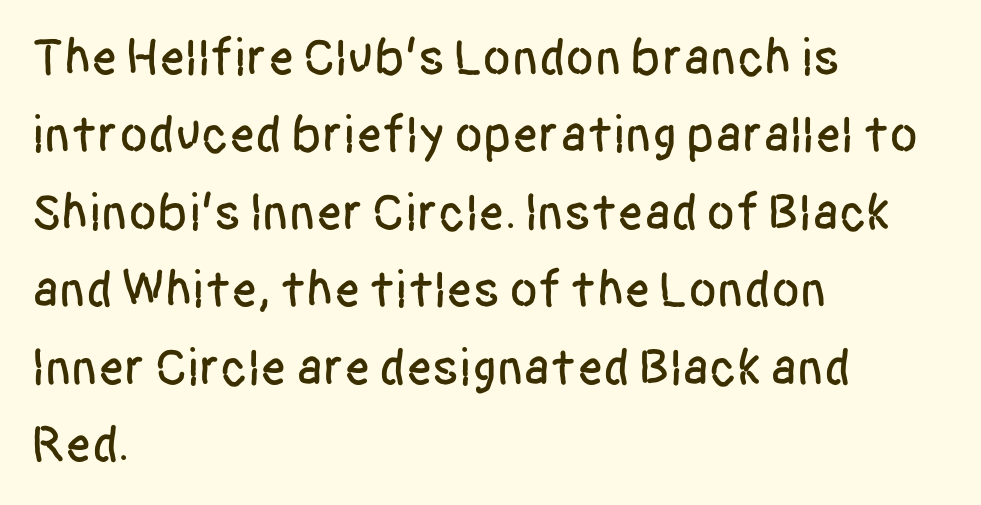
Rule under the text: the space is simply empty. One-word summary of the alignment: left. This is roman type, the default non-slanted kind. The glyphs in this specimen are sans serif. Spacing between characters is what you'd get straight out of the box.
